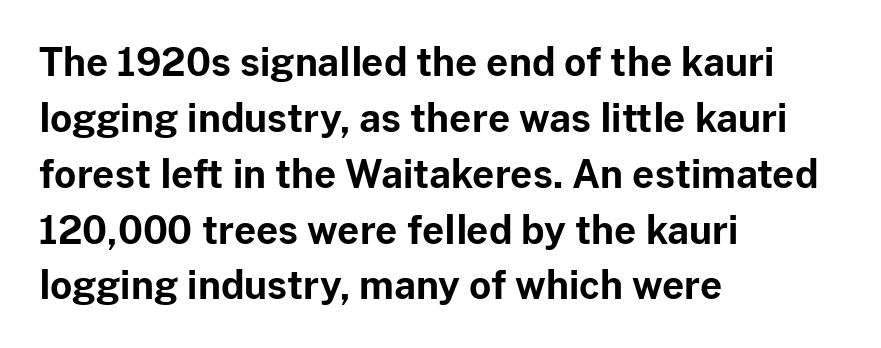
Q: Is the text bold? A: Yes.
Q: Is the text italic (slanted)? A: No, it is upright.
Q: Is the typeface a serif or a sans-serif typeface? A: Sans-serif.
Q: Is the text underlined? A: No.
Q: How is the paragraph aligned? A: Left-aligned.
Q: Is the spacing between letters normal or unusually wide? A: Normal.
Q: Is the spacing between lines tight, normal or loose? A: Normal.
Q: Width (condensed, normal, or wide)? A: Normal.
Q: Stroke contrast? A: Low.
Q: x-height? A: Medium.
Q: Monospaced? A: No.
